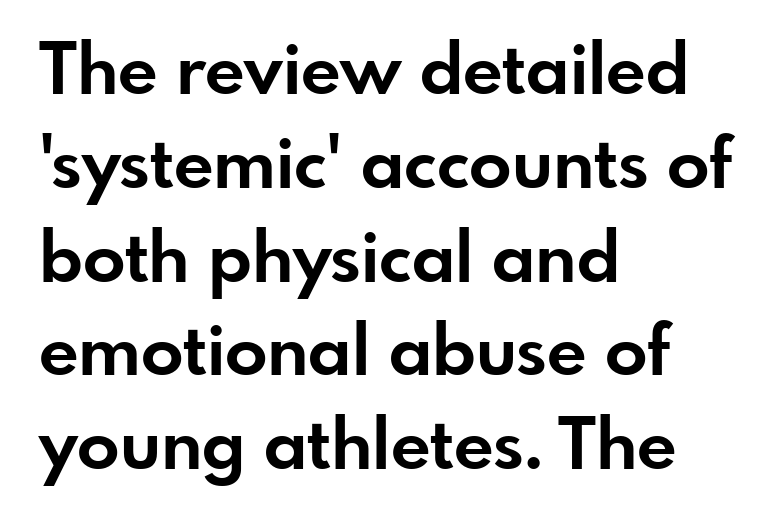
The image shows 70 px bold sans-serif type, upright; set left-aligned, normal line spacing (1.34x), normal letter spacing, not underlined; low stroke contrast and a small x-height.
